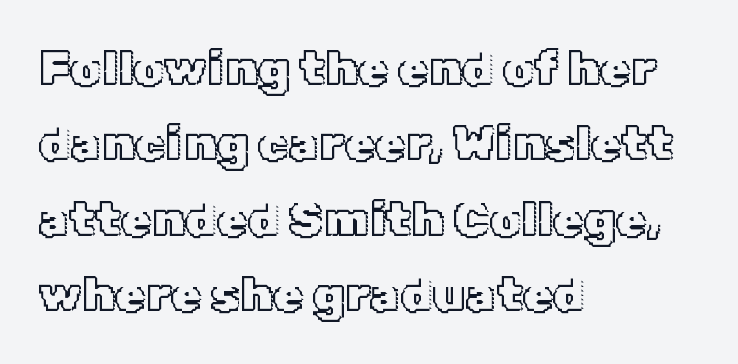
Q: Is the text italic (slanted)? A: No, it is upright.
Q: Is the text underlined? A: No.
Q: How is the paragraph aligned? A: Left-aligned.
Q: Is the spacing between letters normal or unusually wide? A: Normal.
Q: Is the spacing between lines tight, normal or loose? A: Normal.
Q: Width (condensed, normal, or wide)? A: Normal.
Q: x-height? A: Medium.
Q: Monospaced? A: No.
